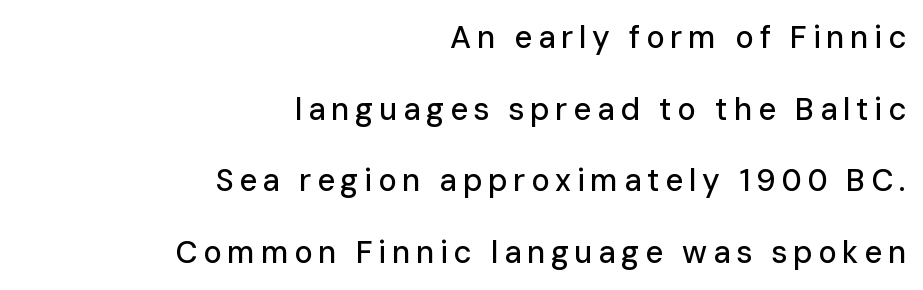
The space directly below the letters is spotless. Proportional: the letters do not fall into vertical columns. The line-height multiplier appears high, well above default. Posture: upright roman. Nope, no serifs anywhere on these letters. Line endings align vertically; line beginnings do not.
